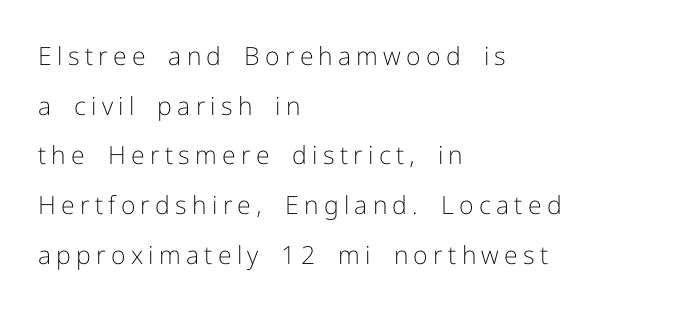
{"italic": "no", "bold": "no", "underline": "no", "align": "left", "line_spacing": "loose", "line_spacing_ratio": 1.99, "letter_spacing": "wide", "letter_spacing_em": 0.21, "glyph_px": 25}
